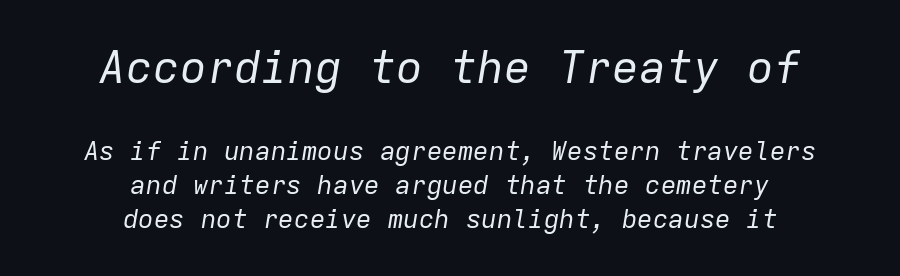
{"italic": "yes", "lean": "right", "slant_degrees": 9, "bold": "no", "weight": "regular", "width": "normal", "stroke_contrast": "low", "x_height": "medium", "monospaced": "yes", "underline": "no", "align": "center", "line_spacing": "normal", "line_spacing_ratio": 1.31, "letter_spacing": "normal", "letter_spacing_em": 0.0, "larger_block": "first", "size_ratio": 1.73, "glyph_px": 45}
